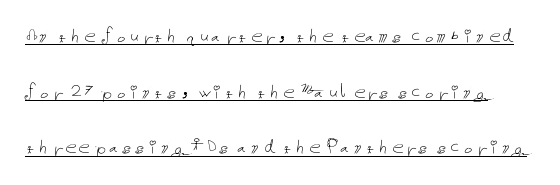
On a weight scale, this lands at 450 or below. This sample uses plain, unmodified letter spacing. Unlike italic type, these characters show no tilt at all. A baseline rule has been typeset under these characters. Regarding leading, the lines here are spaced well apart.
